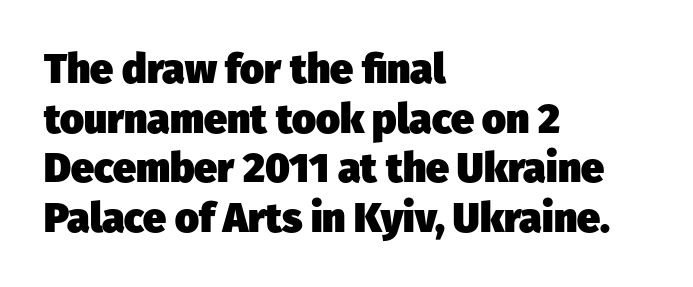
Unlike a traditional serif, this face leaves its strokes unadorned. Is the block centered? No — it sits flush against the left margin. Plain, unruled lines of type. The font is running at its bold setting. Spacing verdict: proportional, widths tailored to each character. A typesetter would call this zero additional tracking.
